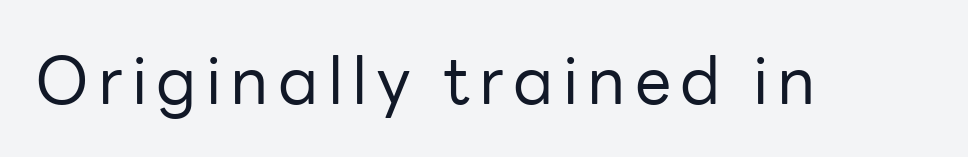
The image shows 65 px regular-weight sans-serif type, upright; set not underlined; low stroke contrast and a medium x-height.
